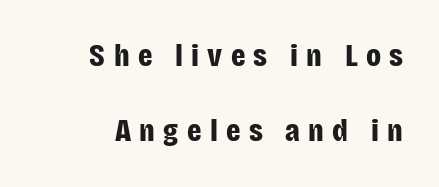
Q: Is the text bold? A: Yes.
Q: Is the text italic (slanted)? A: No, it is upright.
Q: Is the typeface a serif or a sans-serif typeface? A: Sans-serif.
Q: Is the text underlined? A: No.
Q: Is the spacing between letters normal or unusually wide? A: Unusually wide.
Q: Is the spacing between lines tight, normal or loose? A: Loose.
Q: Width (condensed, normal, or wide)? A: Condensed.
Q: Stroke contrast? A: Low.
Q: x-height? A: Large.
Q: Monospaced? A: No.
